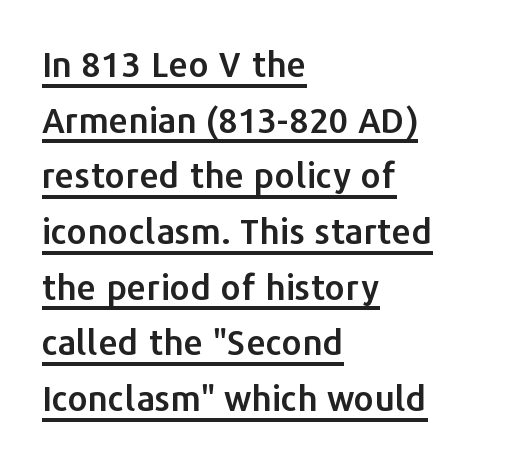
Q: Is the text italic (slanted)? A: No, it is upright.
Q: Is the typeface a serif or a sans-serif typeface? A: Sans-serif.
Q: Is the text underlined? A: Yes.
Q: How is the paragraph aligned? A: Left-aligned.
Q: Is the spacing between letters normal or unusually wide? A: Normal.
Q: Is the spacing between lines tight, normal or loose? A: Normal.
Q: Width (condensed, normal, or wide)? A: Normal.
Q: Stroke contrast? A: Low.
Q: x-height? A: Medium.
Q: Monospaced? A: No.
